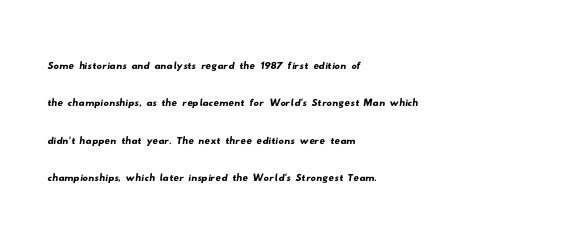
Q: Is the text underlined? A: No.
Q: How is the paragraph aligned? A: Left-aligned.
Q: Is the spacing between letters normal or unusually wide? A: Normal.
Q: Is the spacing between lines tight, normal or loose? A: Normal.
